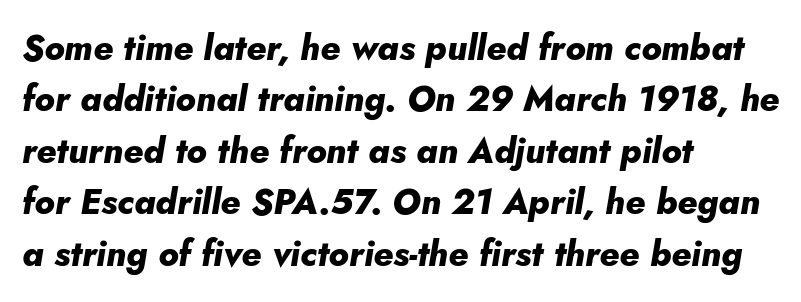
Q: Is the text bold? A: Yes.
Q: Is the text italic (slanted)? A: Yes, it leans right by about 5 degrees.
Q: Is the text underlined? A: No.
Q: How is the paragraph aligned? A: Left-aligned.
Q: Is the spacing between letters normal or unusually wide? A: Normal.
Q: Is the spacing between lines tight, normal or loose? A: Normal.
Q: Width (condensed, normal, or wide)? A: Normal.
Q: Stroke contrast? A: Low.
Q: x-height? A: Small.
Q: Monospaced? A: No.
